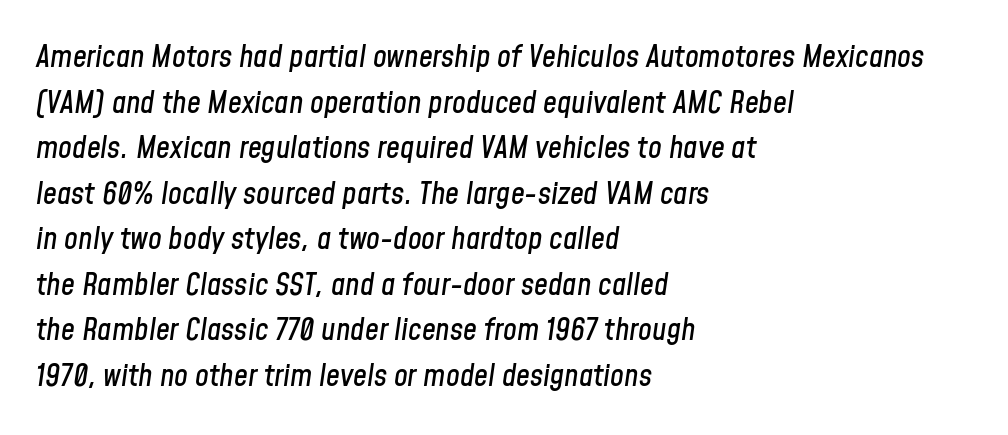
The image shows 31 px condensed type, italic (leaning right); set left-aligned, normal line spacing (1.47x), normal letter spacing, not underlined; low stroke contrast and a medium x-height.
